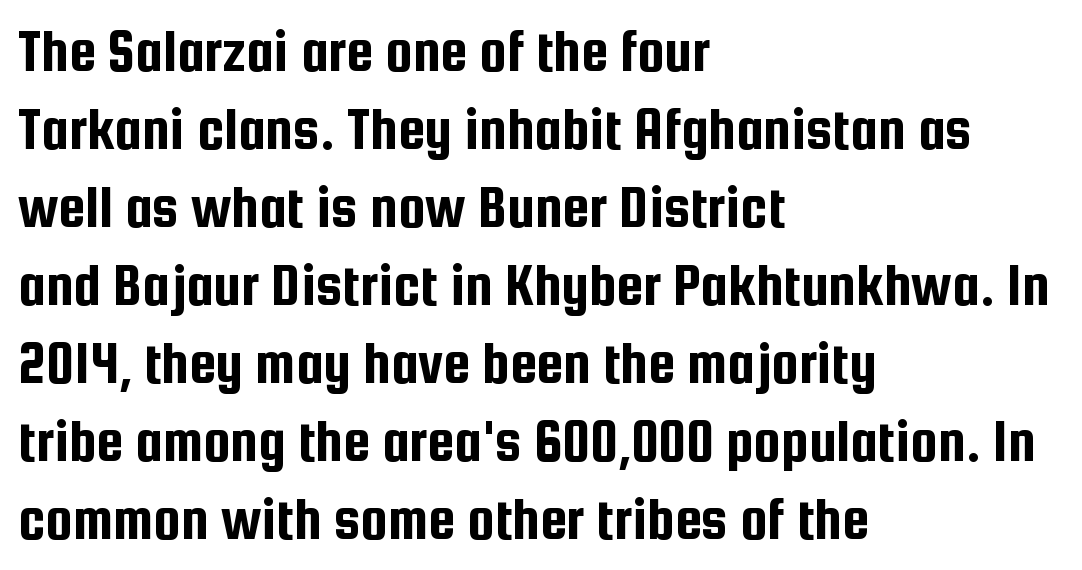
The line-height multiplier appears to be the usual default. No italicization has been applied; the sample stays upright. In terms of letterform style, serifs are entirely absent. Where is the straight margin? On the left. Spacing verdict: proportional, widths tailored to each character.
